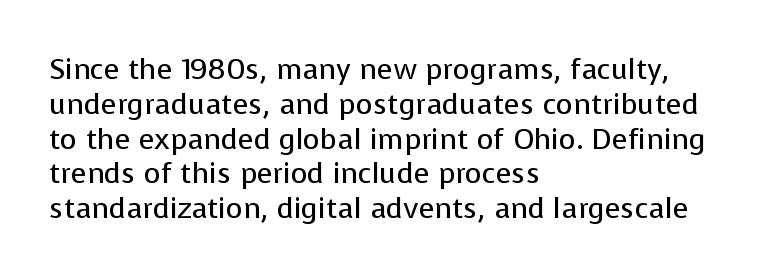
Q: Is the text bold? A: No.
Q: Is the text italic (slanted)? A: No, it is upright.
Q: Is the typeface a serif or a sans-serif typeface? A: Sans-serif.
Q: Is the text underlined? A: No.
Q: How is the paragraph aligned? A: Left-aligned.
Q: Is the spacing between letters normal or unusually wide? A: Normal.
Q: Width (condensed, normal, or wide)? A: Normal.
Q: Stroke contrast? A: Low.
Q: x-height? A: Medium.
Q: Monospaced? A: No.
